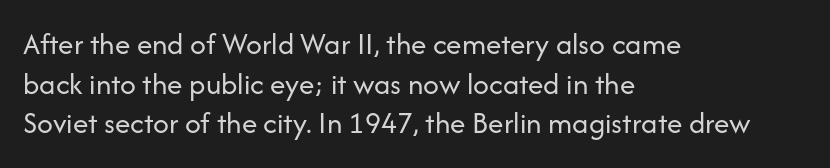
{"serif": "no", "italic": "no", "bold": "no", "weight": "regular", "width": "normal", "stroke_contrast": "low", "x_height": "medium", "monospaced": "no", "underline": "no", "align": "left", "line_spacing": "normal", "line_spacing_ratio": 1.28, "letter_spacing": "normal", "letter_spacing_em": 0.0, "glyph_px": 31}
